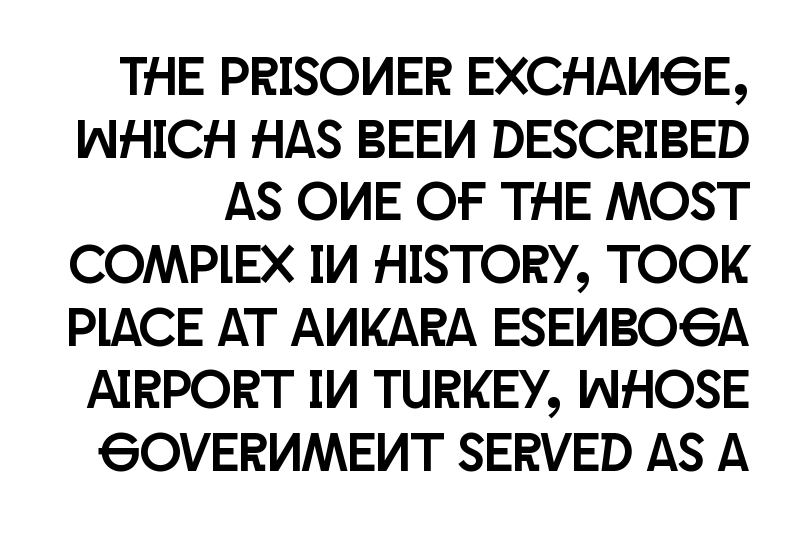
The image shows 55 px condensed sans-serif type, upright; set tight line spacing (1.14x), normal letter spacing, not underlined; low stroke contrast and a large x-height.
